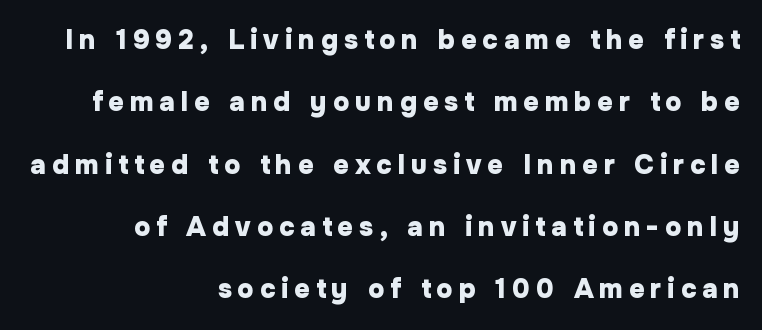
The image shows 27 px bold type, upright; set right-aligned, loose line spacing (2.31x), unusually wide letter spacing (+0.22 em), not underlined.
